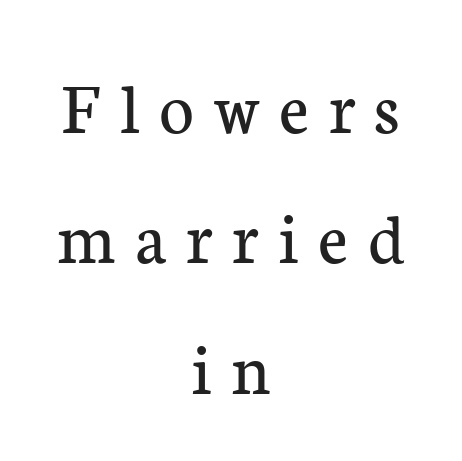
Q: Is the text bold? A: No.
Q: Is the text italic (slanted)? A: No, it is upright.
Q: Is the typeface a serif or a sans-serif typeface? A: Serif.
Q: Is the text underlined? A: No.
Q: How is the paragraph aligned? A: Centered.
Q: Is the spacing between letters normal or unusually wide? A: Unusually wide.
Q: Width (condensed, normal, or wide)? A: Normal.
Q: Stroke contrast? A: Low.
Q: x-height? A: Medium.
Q: Monospaced? A: No.
